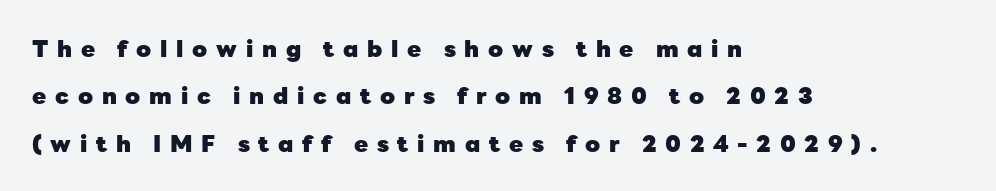
Is the type bold? Yes — the strokes are clearly thick and heavy. Notice the wide empty band between every row — that's loose leading. The baseline area is clear. Between one letter and the next there's a generous, obvious gap. Italic: no, the glyphs are upright roman. The lines in this sample share a left origin and differ only in where they stop.
